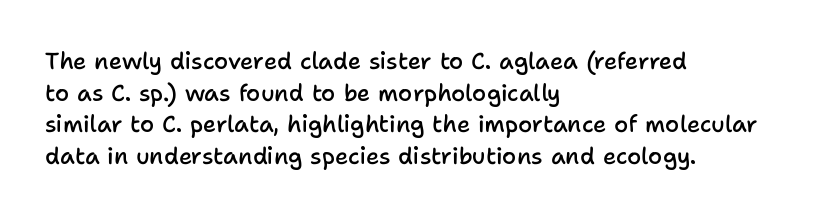
Q: Is the text bold? A: Semi-bold.
Q: Is the text italic (slanted)? A: No, it is upright.
Q: Is the text underlined? A: No.
Q: How is the paragraph aligned? A: Left-aligned.
Q: Is the spacing between letters normal or unusually wide? A: Normal.
Q: Is the spacing between lines tight, normal or loose? A: Normal.
